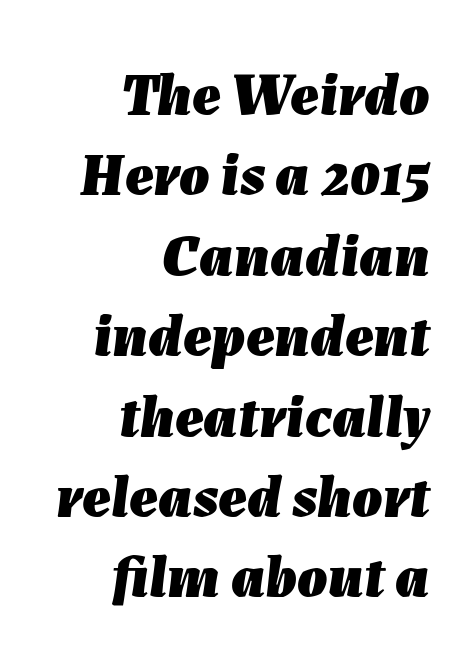
The image shows 60 px heavy type, italic (leaning right); set right-aligned, normal line spacing (1.34x), normal letter spacing, not underlined; low stroke contrast and a medium x-height.
